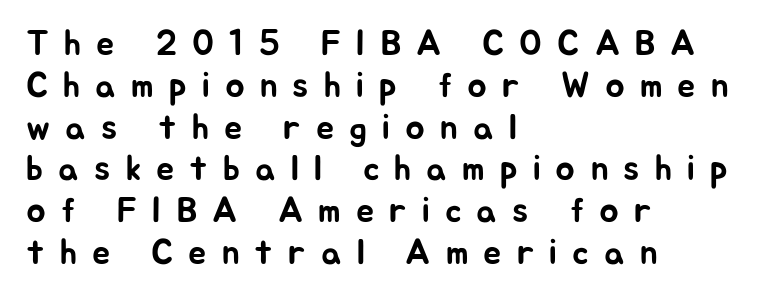
The face used here is proportionally spaced, like ordinary book or web type. Decoration check: the copy has no underline. All the whitespace from short lines collects on the right. Rendered with straight, roman letterforms. Letter spacing: wide. The text was rendered using a sans face with plain stroke endings.
